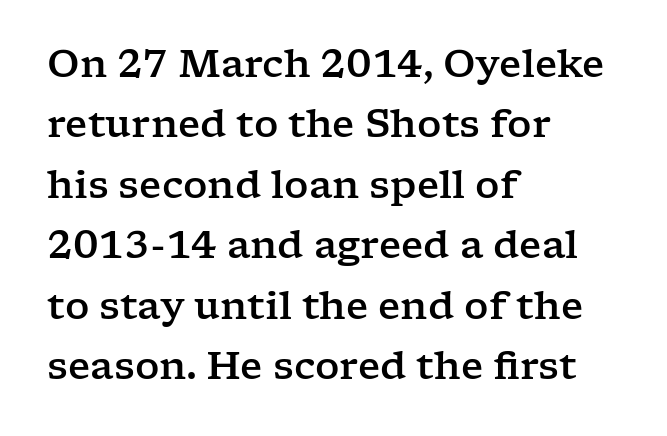
{"serif": "yes", "italic": "no", "width": "wide", "stroke_contrast": "low", "x_height": "medium", "monospaced": "no", "underline": "no", "align": "left", "line_spacing": "normal", "line_spacing_ratio": 1.59, "letter_spacing": "normal", "letter_spacing_em": 0.0, "glyph_px": 38}
